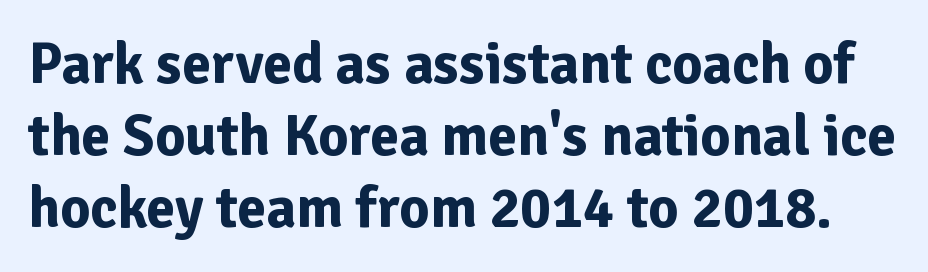
The image shows 58 px bold sans-serif type, upright; set line spacing 1.24x, normal letter spacing, not underlined; low stroke contrast and a medium x-height.
